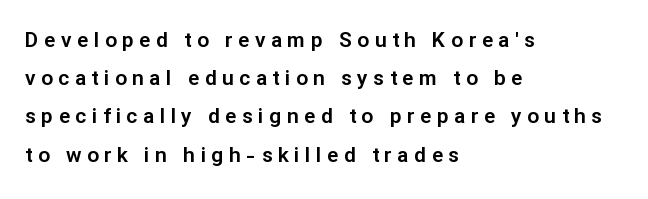
Q: Is the text italic (slanted)? A: No, it is upright.
Q: Is the text underlined? A: No.
Q: How is the paragraph aligned? A: Left-aligned.
Q: Is the spacing between letters normal or unusually wide? A: Unusually wide.
